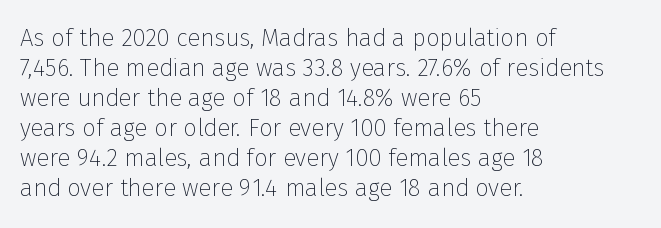
{"italic": "no", "bold": "no", "underline": "no", "align": "left", "line_spacing": "normal", "line_spacing_ratio": 1.25, "letter_spacing": "normal", "letter_spacing_em": 0.0, "glyph_px": 24}
